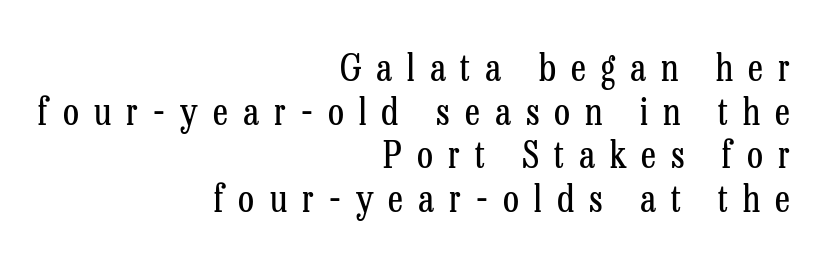
Q: Is the text bold? A: No.
Q: Is the text italic (slanted)? A: No, it is upright.
Q: Is the typeface a serif or a sans-serif typeface? A: Serif.
Q: Is the text underlined? A: No.
Q: How is the paragraph aligned? A: Right-aligned.
Q: Is the spacing between letters normal or unusually wide? A: Unusually wide.
Q: Width (condensed, normal, or wide)? A: Condensed.
Q: Stroke contrast? A: Low.
Q: x-height? A: Medium.
Q: Monospaced? A: No.
